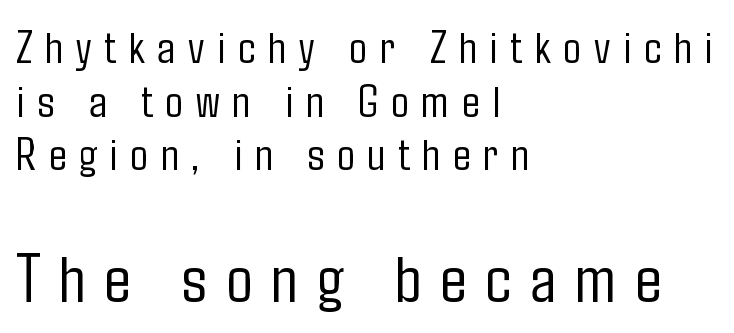
{"serif": "no", "italic": "no", "bold": "no", "weight": "light", "width": "condensed", "stroke_contrast": "low", "x_height": "medium", "monospaced": "no", "underline": "no", "align": "left", "line_spacing": "tight", "line_spacing_ratio": 1.14, "letter_spacing": "wide", "letter_spacing_em": 0.27, "larger_block": "second", "size_ratio": 1.49, "glyph_px": 70}
